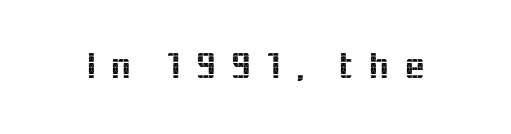
{"serif": "no", "italic": "no", "width": "normal", "x_height": "medium", "monospaced": "no", "underline": "no", "letter_spacing": "wide", "letter_spacing_em": 0.36, "glyph_px": 38}
